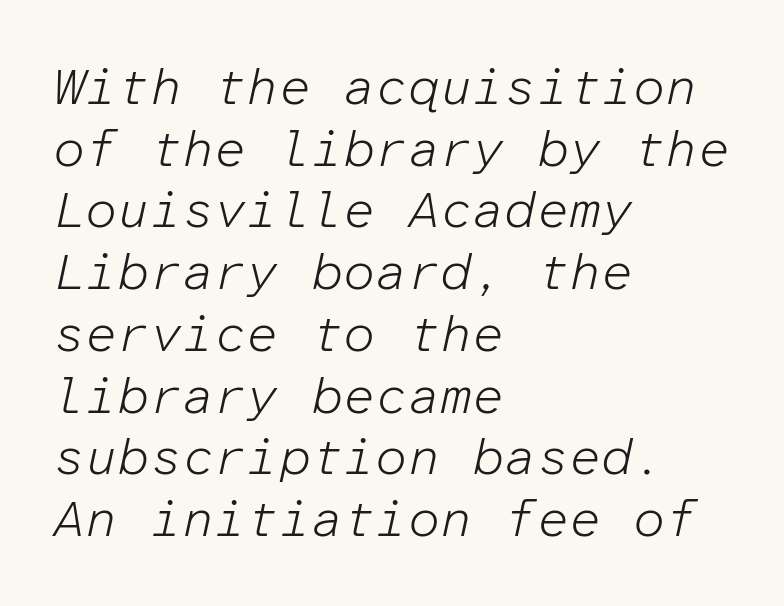
Italic: yes, the glyphs are oblique. Any mark beneath the type? The region is blank. Note the uniform advance width — an 'i' takes as much space as an 'm'. A classic flush-left, rag-right setting is used for this passage. The weight would be labelled regular, book, light, or lighter still. What stands out about the letter spacing? Nothing — it is the standard amount.
